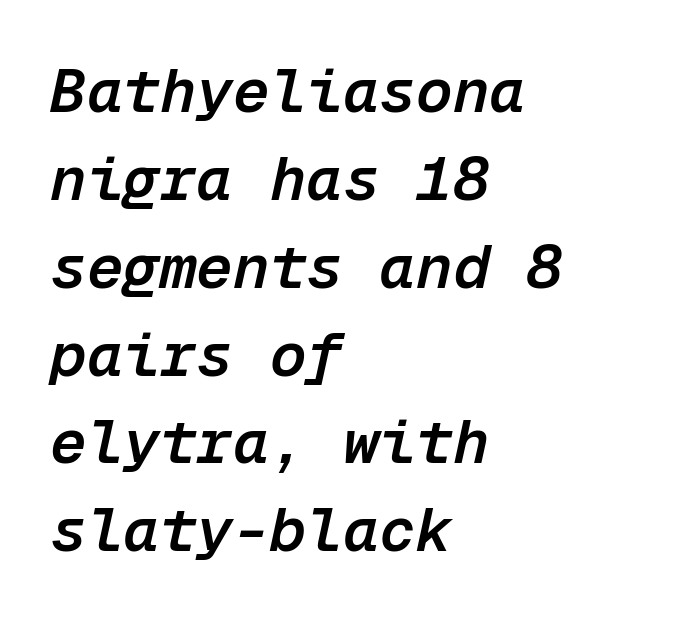
Any mark beneath the type? The region is blank. Italic: yes, the glyphs are oblique. The passage shown has conventional tracking throughout. Visually the block forms a straight wall on the left and a jagged coastline on the right.
